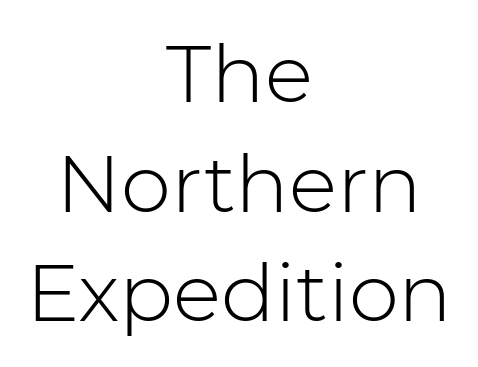
The image shows 80 px light sans-serif type, upright; set centered, normal line spacing (1.37x), normal letter spacing, not underlined; low stroke contrast and a medium x-height.
